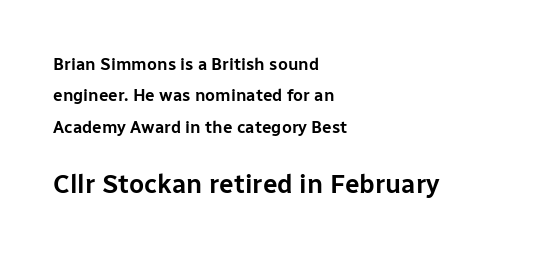
{"italic": "no", "underline": "no", "align": "left", "line_spacing_ratio": 1.85, "letter_spacing": "normal", "letter_spacing_em": 0.0, "larger_block": "second", "size_ratio": 1.53, "glyph_px": 26}
